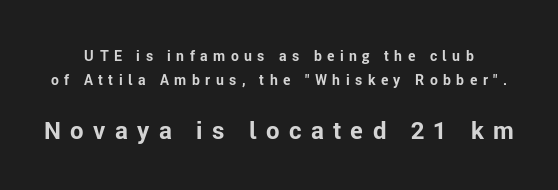
Bigger letters appear in the bottom chunk; the top chunk is reduced. These lines have a slow, spaced-out rhythm from letter to letter. The axis of the letterforms is exactly vertical. What's the leading like? Ordinary, nothing unusual. Plenty of ink on the page — the face is bold. Letters rest on an invisible, unmarked baseline.
